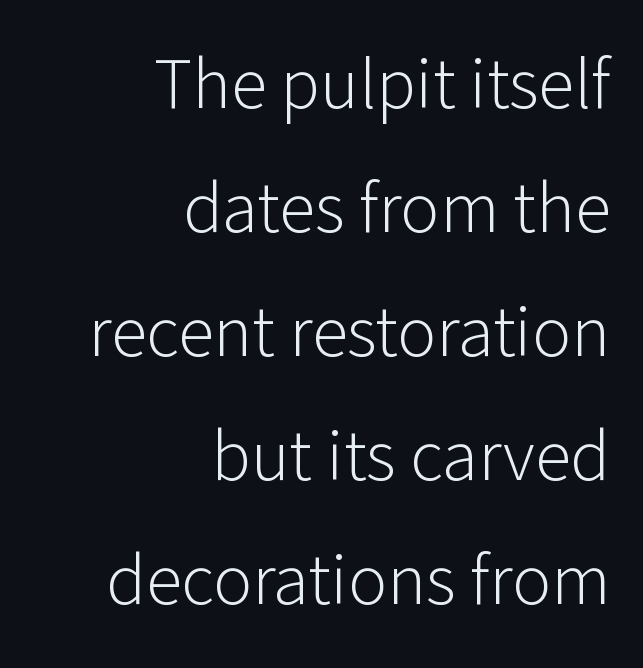
The image shows 73 px light sans-serif type, upright; set right-aligned, normal line spacing (1.7x), normal letter spacing, not underlined; low stroke contrast and a medium x-height.
